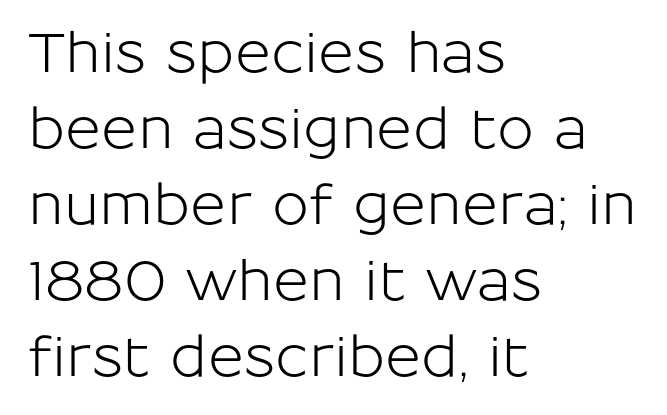
Q: Is the text italic (slanted)? A: No, it is upright.
Q: Is the typeface a serif or a sans-serif typeface? A: Sans-serif.
Q: Is the text underlined? A: No.
Q: How is the paragraph aligned? A: Left-aligned.
Q: Is the spacing between letters normal or unusually wide? A: Normal.
Q: Is the spacing between lines tight, normal or loose? A: Normal.
Q: Width (condensed, normal, or wide)? A: Normal.
Q: Stroke contrast? A: Low.
Q: x-height? A: Medium.
Q: Monospaced? A: No.
